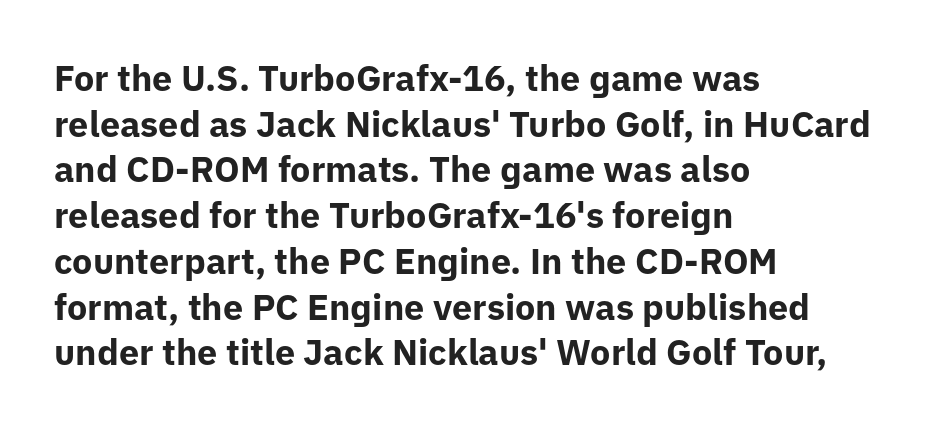
Look at the tracking — it's just the regular setting, nothing added. The glyphs are unaccompanied by any horizontal stroke below them. These lines are rendered in a variable-pitch font. The passage is arranged the way most books set body copy — flush left. Posture: straight, roman, zero tilt.
